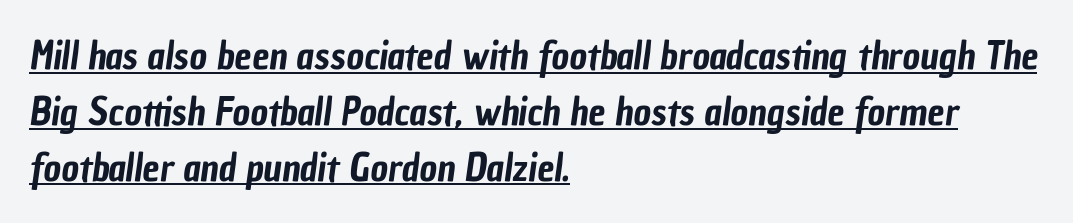
The image shows 38 px condensed sans-serif type; set left-aligned, normal line spacing (1.47x), normal letter spacing, underlined; low stroke contrast and a medium x-height.
